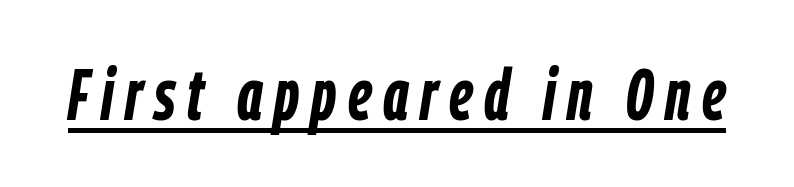
{"italic": "yes", "lean": "right", "slant_degrees": 9, "bold": "yes", "weight": "semibold", "width": "condensed", "stroke_contrast": "low", "x_height": "medium", "monospaced": "no", "underline": "yes", "glyph_px": 72}
